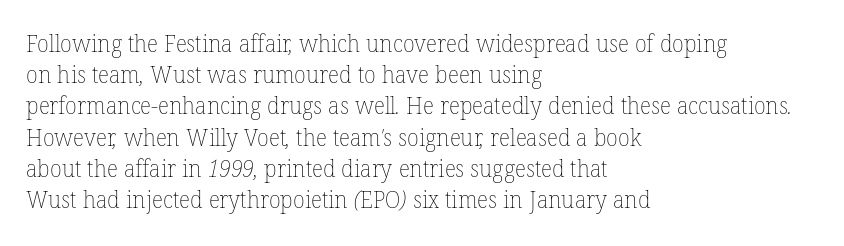
{"bold": "no", "underline": "no", "align": "left", "line_spacing": "normal", "line_spacing_ratio": 1.3, "letter_spacing": "normal", "letter_spacing_em": 0.0, "glyph_px": 24}
